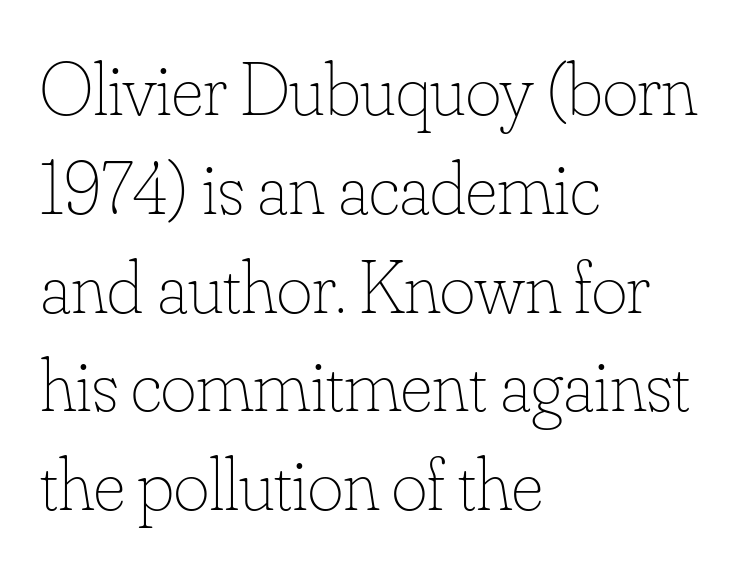
The rag falls on the right side of this text block. Ascenders rise straight up at ninety degrees. A typesetter would call this proportional, since set widths differ per character. The type is set solid horizontally, with unmodified tracking. Words float on clear page, feet unadorned. Is there much room between lines? A standard amount, neither cramped nor airy.
